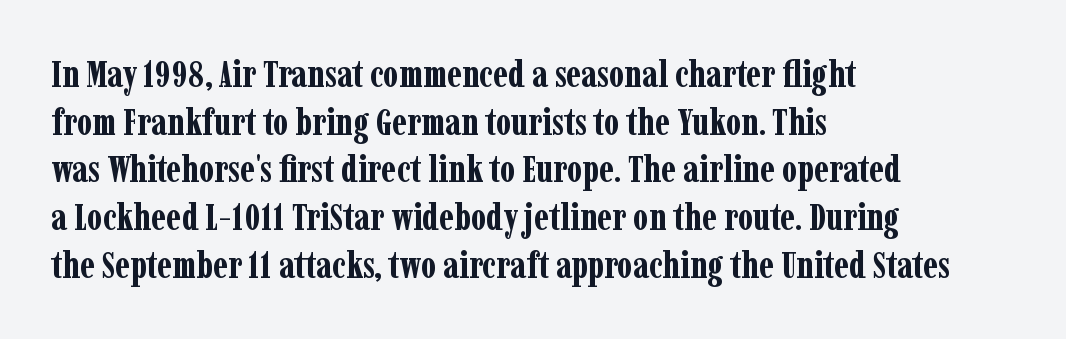
Q: Is the text bold? A: Yes.
Q: Is the text italic (slanted)? A: No, it is upright.
Q: Is the typeface a serif or a sans-serif typeface? A: Serif.
Q: Is the text underlined? A: No.
Q: How is the paragraph aligned? A: Left-aligned.
Q: Is the spacing between letters normal or unusually wide? A: Normal.
Q: Is the spacing between lines tight, normal or loose? A: Normal.
Q: Width (condensed, normal, or wide)? A: Condensed.
Q: Stroke contrast? A: Low.
Q: x-height? A: Medium.
Q: Monospaced? A: No.
